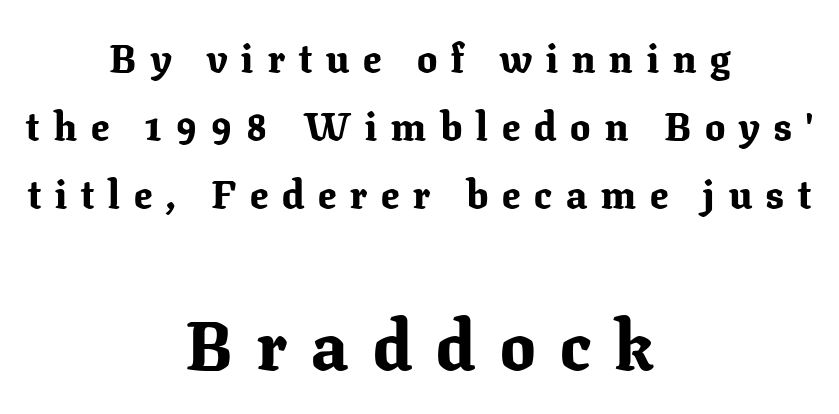
{"serif": "yes", "italic": "no", "bold": "yes", "weight": "bold", "width": "normal", "stroke_contrast": "low", "x_height": "medium", "monospaced": "no", "underline": "no", "align": "center", "line_spacing": "normal", "line_spacing_ratio": 1.7, "letter_spacing": "wide", "letter_spacing_em": 0.35, "larger_block": "second", "size_ratio": 1.75, "glyph_px": 70}
